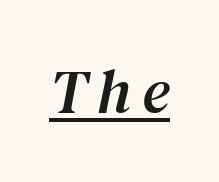
Q: Is the text italic (slanted)? A: Yes, it leans right by about 12 degrees.
Q: Is the typeface a serif or a sans-serif typeface? A: Serif.
Q: Is the text underlined? A: Yes.
Q: Width (condensed, normal, or wide)? A: Normal.
Q: Stroke contrast? A: Medium.
Q: x-height? A: Medium.
Q: Monospaced? A: No.
